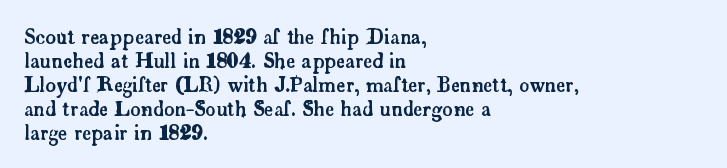
{"italic": "no", "underline": "no", "align": "left", "line_spacing_ratio": 1.2, "letter_spacing": "normal", "letter_spacing_em": 0.0, "glyph_px": 20}
